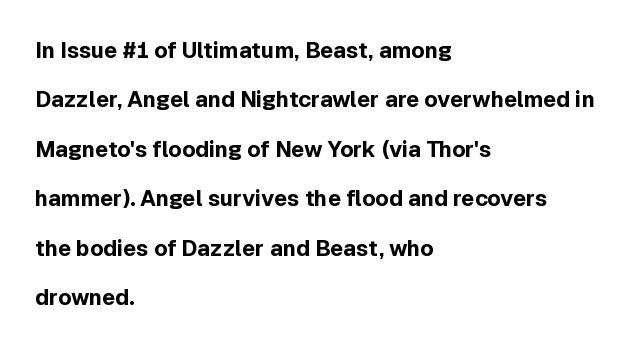
{"italic": "no", "bold": "yes", "underline": "no", "align": "left", "line_spacing": "loose", "line_spacing_ratio": 2.25, "letter_spacing": "normal", "letter_spacing_em": 0.0, "glyph_px": 22}
